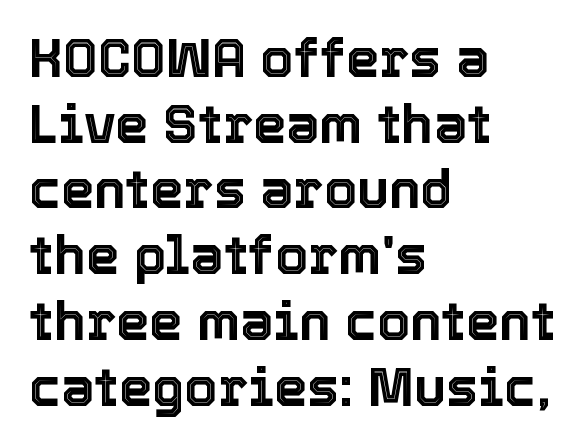
Q: Is the text italic (slanted)? A: No, it is upright.
Q: Is the text underlined? A: No.
Q: How is the paragraph aligned? A: Left-aligned.
Q: Is the spacing between letters normal or unusually wide? A: Normal.
Q: Width (condensed, normal, or wide)? A: Normal.
Q: x-height? A: Medium.
Q: Monospaced? A: No.
